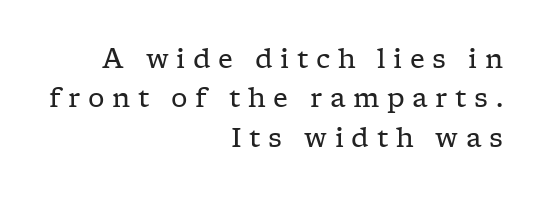
Q: Is the text bold? A: No.
Q: Is the text italic (slanted)? A: No, it is upright.
Q: Is the text underlined? A: No.
Q: How is the paragraph aligned? A: Right-aligned.
Q: Is the spacing between letters normal or unusually wide? A: Unusually wide.
Q: Is the spacing between lines tight, normal or loose? A: Normal.
